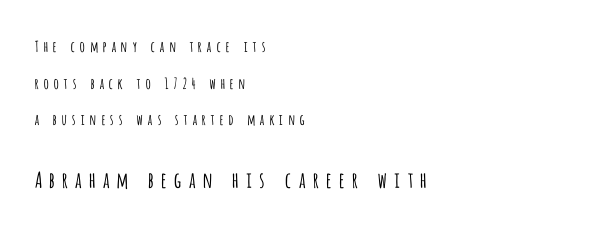
Q: Is the text bold? A: No.
Q: Is the text italic (slanted)? A: No, it is upright.
Q: Is the text underlined? A: No.
Q: How is the paragraph aligned? A: Left-aligned.
Q: Is the spacing between letters normal or unusually wide? A: Unusually wide.
Q: Is the spacing between lines tight, normal or loose? A: Loose.
Q: Which block of text is set in a larger size, the first (top) or the second (bottom)? A: The second (bottom) one.
